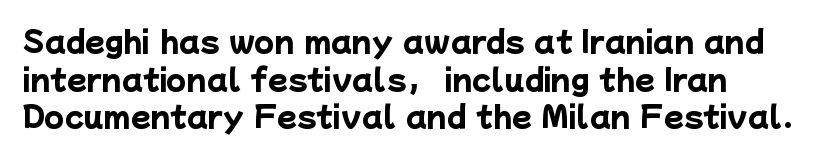
The image shows 29 px heavy sans-serif type; set normal line spacing (1.3x), normal letter spacing, not underlined; low stroke contrast and a medium x-height.
